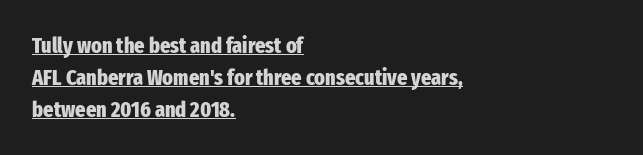
Q: Is the text bold? A: Yes.
Q: Is the text italic (slanted)? A: No, it is upright.
Q: Is the text underlined? A: Yes.
Q: How is the paragraph aligned? A: Left-aligned.
Q: Is the spacing between letters normal or unusually wide? A: Normal.
Q: Is the spacing between lines tight, normal or loose? A: Normal.
